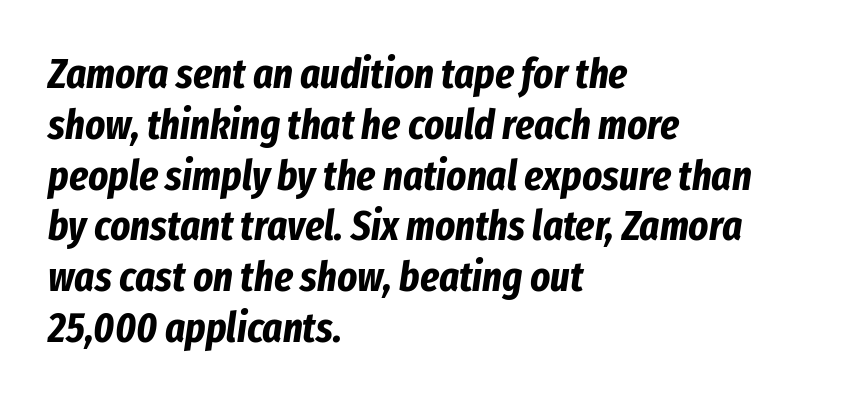
Q: Is the text bold? A: Yes.
Q: Is the text italic (slanted)? A: Yes, it leans right by about 8 degrees.
Q: Is the text underlined? A: No.
Q: How is the paragraph aligned? A: Left-aligned.
Q: Is the spacing between letters normal or unusually wide? A: Normal.
Q: Width (condensed, normal, or wide)? A: Condensed.
Q: Stroke contrast? A: Low.
Q: x-height? A: Medium.
Q: Monospaced? A: No.
